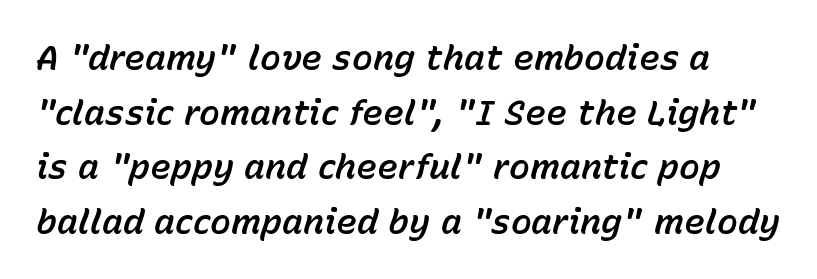
{"italic": "yes", "lean": "right", "slant_degrees": 15, "width": "normal", "stroke_contrast": "low", "x_height": "medium", "monospaced": "no", "underline": "no", "line_spacing": "normal", "line_spacing_ratio": 1.56, "letter_spacing": "normal", "letter_spacing_em": 0.0, "glyph_px": 35}
